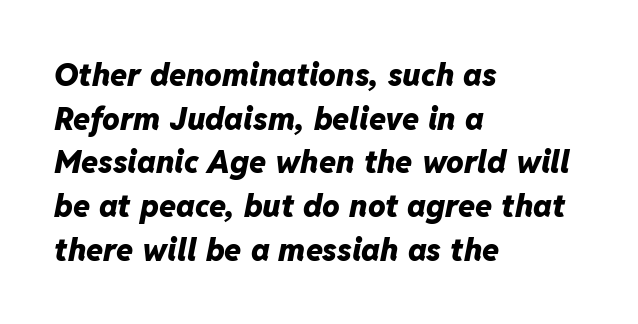
{"italic": "yes", "lean": "right", "slant_degrees": 11, "bold": "yes", "weight": "heavy", "width": "normal", "stroke_contrast": "low", "x_height": "medium", "monospaced": "no", "underline": "no", "align": "left", "line_spacing": "normal", "line_spacing_ratio": 1.41, "letter_spacing": "normal", "letter_spacing_em": 0.0, "glyph_px": 31}
